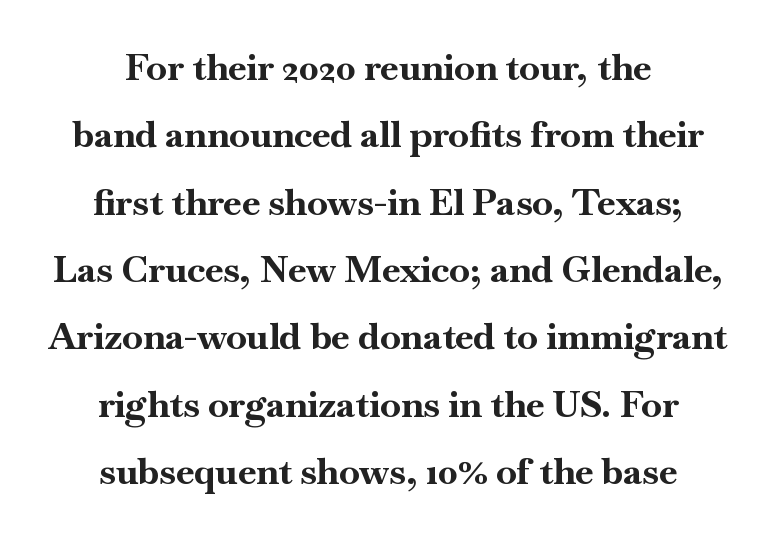
Small tapered or slab feet sit at the stroke ends, so this counts as serif. Students, this is bold: see how much ink each stroke carries. A student would call this center alignment; a typographer would say set centered. Each letter keeps its own natural width here, so spacing adapts to shape. Default kerning and tracking; the words read as compact shapes. Descender tails drop into unmarked territory.
